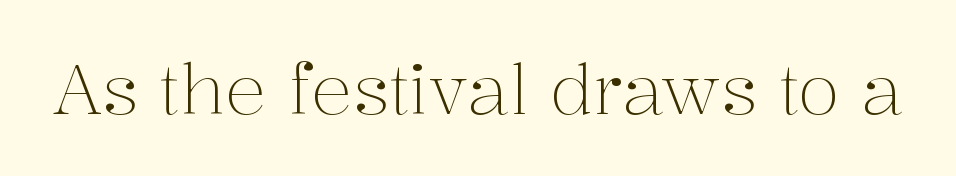
The image shows 69 px light serif type, upright; set normal letter spacing, not underlined; medium stroke contrast and a medium x-height.
